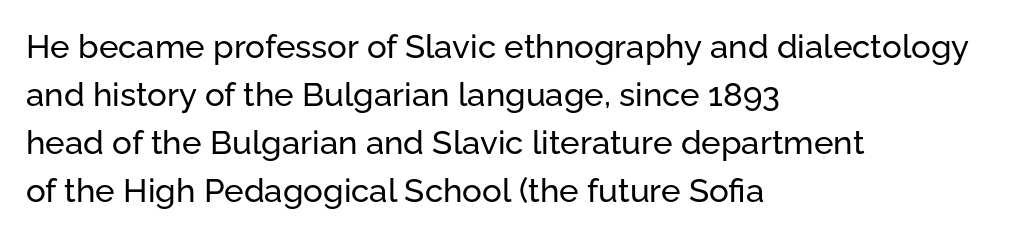
You could not count columns in this text — the font is proportionally spaced. The vertical gap from one line to the next is medium. Italic? Not at all — the glyphs are vertical. Serif or sans? Sans — the stroke terminals are bare. Underline: absent.
